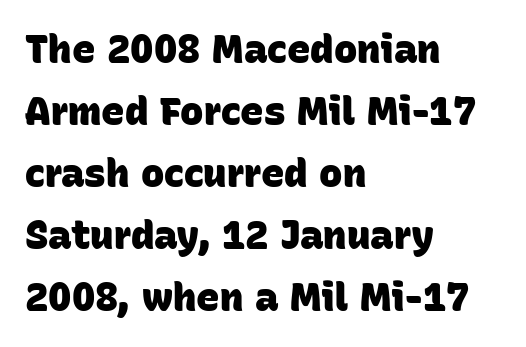
These lines are composed in type without serifs. Spacing verdict: proportional, widths tailored to each character. Does the leading feel generous? No, just average. Has an underline been added? It has not. Thick stems and heavy bowls — unmistakably bold.
